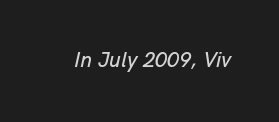
Q: Is the text italic (slanted)? A: Yes, it leans right by about 13 degrees.
Q: Is the text underlined? A: No.
Q: Is the spacing between letters normal or unusually wide? A: Normal.
